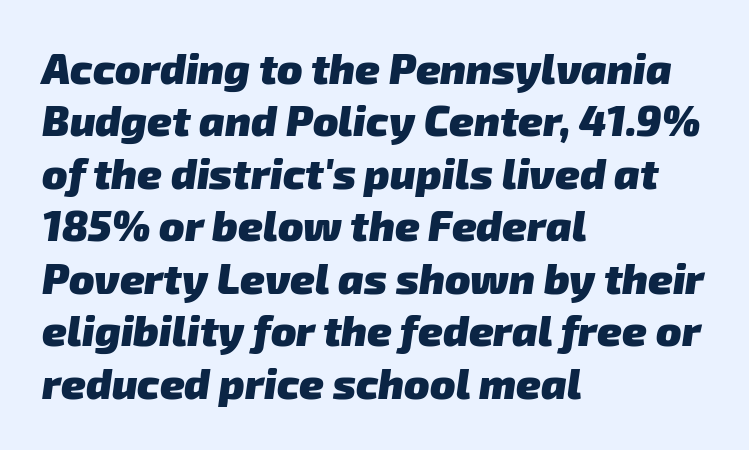
Any mark beneath the type? The region is blank. The tracking reads as untouched default to a designer's eye. In terms of weight, the rendering is a true, heavy bold. Unlike a traditional serif, this face leaves its strokes unadorned. Students, observe: this is what conventionally led text looks like.
